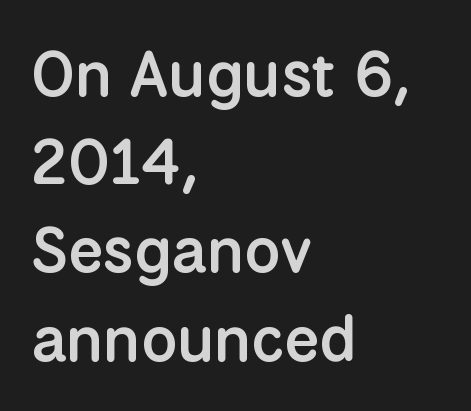
Has an underline been added? It has not. Varying glyph widths throughout — classic text-font behaviour. You can tell from the bare stems that sans-serif type was used. What stands out about the letter spacing? Nothing — it is the standard amount. Ordinary non-slanted type is in use. The ragged edge is on the right, which tells us the setting is flush left.
